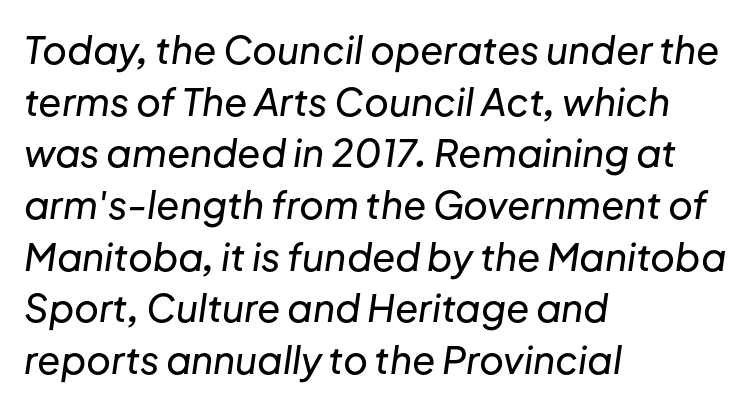
Does extra space separate the letters? No, they use regular spacing. Style check: oblique. Students, observe: this is what conventionally led text looks like. Where is the straight margin? On the left.
